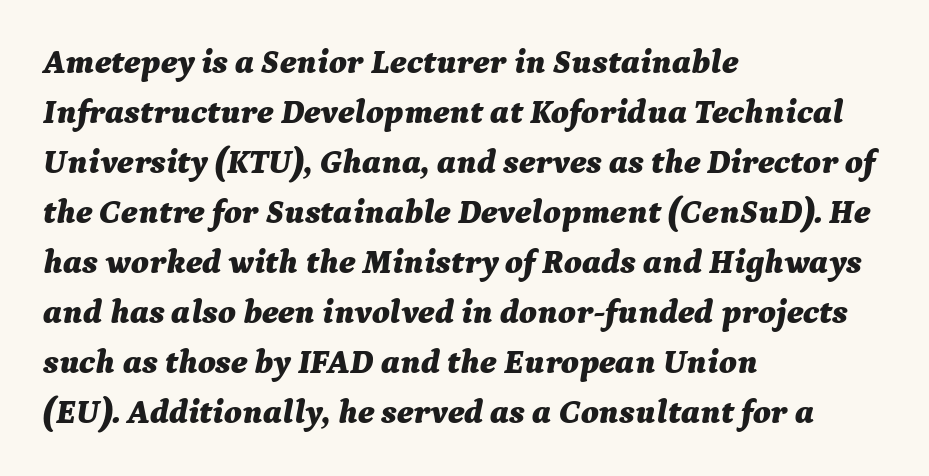
{"italic": "yes", "lean": "right", "slant_degrees": 9, "bold": "yes", "weight": "bold", "width": "normal", "stroke_contrast": "medium", "x_height": "medium", "monospaced": "no", "underline": "no", "align": "left", "line_spacing": "normal", "line_spacing_ratio": 1.47, "letter_spacing": "normal", "letter_spacing_em": 0.0, "glyph_px": 34}
